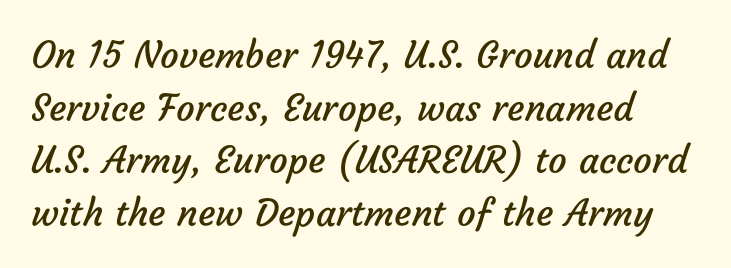
{"serif": "no", "bold": "no", "weight": "regular", "width": "normal", "stroke_contrast": "low", "x_height": "medium", "monospaced": "no", "underline": "no", "line_spacing": "normal", "line_spacing_ratio": 1.42, "letter_spacing": "normal", "letter_spacing_em": 0.0, "glyph_px": 37}
